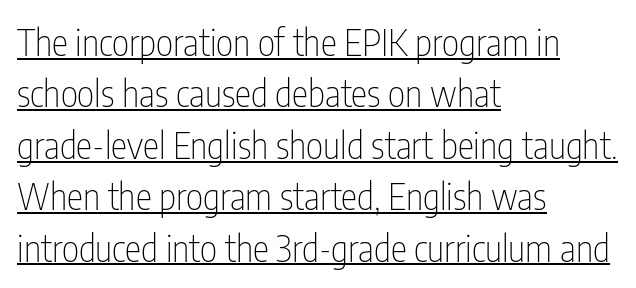
{"serif": "no", "italic": "no", "bold": "no", "weight": "thin", "width": "condensed", "stroke_contrast": "low", "x_height": "medium", "monospaced": "no", "underline": "yes", "align": "left", "line_spacing": "normal", "line_spacing_ratio": 1.39, "letter_spacing": "normal", "letter_spacing_em": 0.0, "glyph_px": 37}
